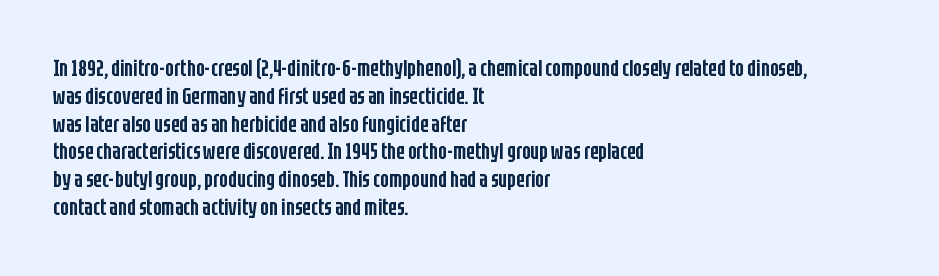
{"italic": "no", "bold": "semi", "underline": "no", "align": "left", "line_spacing_ratio": 1.21, "letter_spacing": "normal", "letter_spacing_em": 0.0, "glyph_px": 23}
